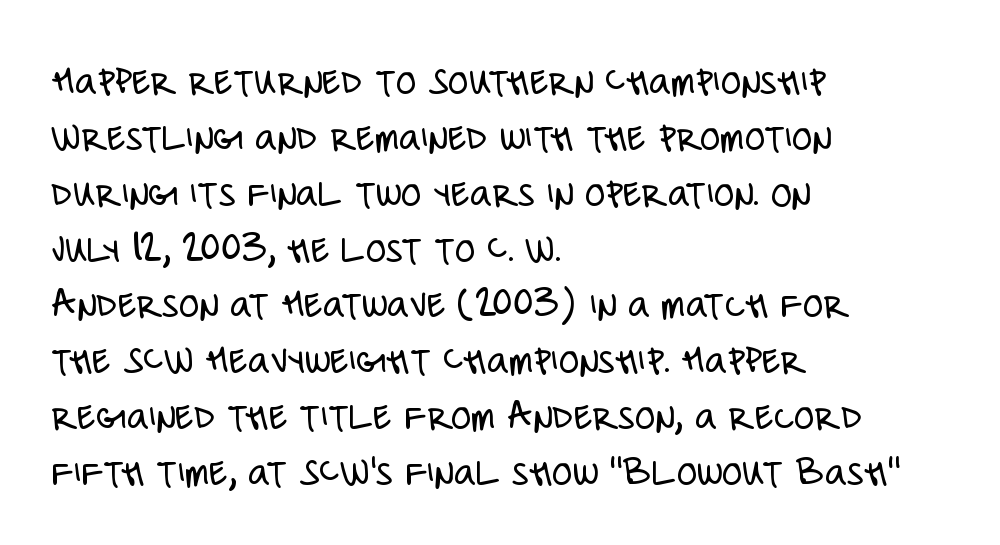
{"serif": "no", "italic": "no", "bold": "no", "weight": "light", "width": "condensed", "stroke_contrast": "low", "x_height": "large", "monospaced": "no", "underline": "no", "align": "left", "line_spacing": "normal", "line_spacing_ratio": 1.33, "letter_spacing": "normal", "letter_spacing_em": 0.0, "glyph_px": 42}
